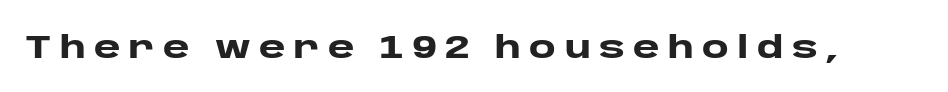
The image shows 32 px heavy, wide sans-serif type, upright; set unusually wide letter spacing (+0.26 em), not underlined; low stroke contrast and a large x-height.
